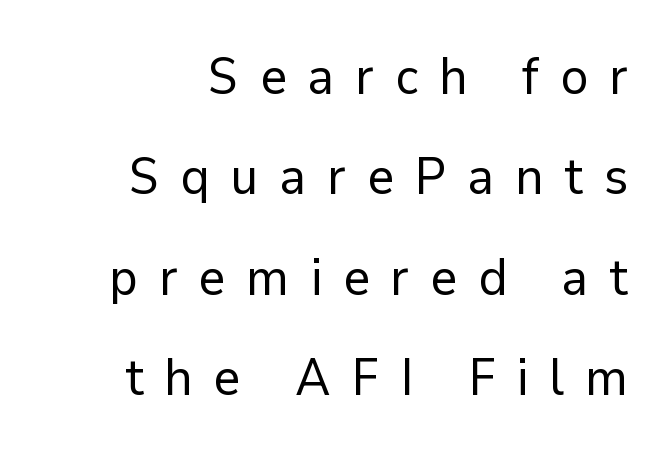
The lines are spread far apart with generous leading. The foot of each line stays bare and open. The letterforms sit at book weight or below. The type sits square on the baseline with zero lean.
